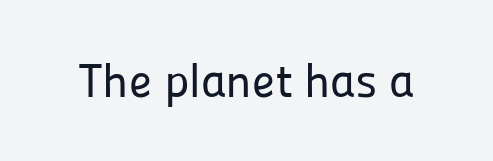
{"serif": "no", "italic": "no", "width": "normal", "stroke_contrast": "low", "x_height": "medium", "monospaced": "no", "underline": "no", "letter_spacing": "normal", "letter_spacing_em": 0.0, "glyph_px": 47}
